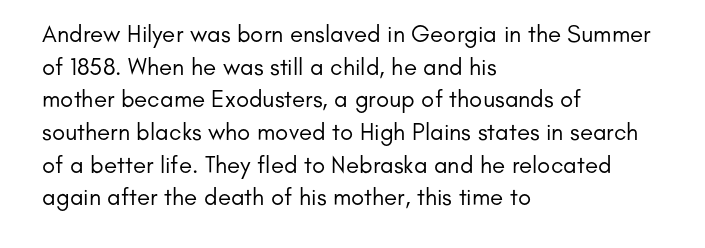
The image shows 24 px text type, upright; set left-aligned, normal line spacing (1.36x), normal letter spacing, not underlined.
